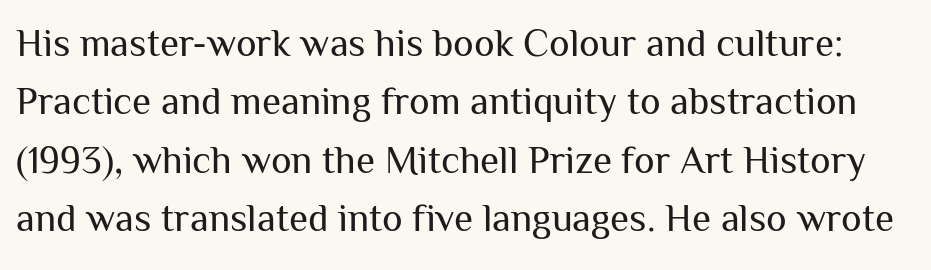
{"serif": "no", "italic": "no", "bold": "no", "weight": "regular", "width": "normal", "stroke_contrast": "medium", "x_height": "medium", "monospaced": "no", "underline": "no", "line_spacing": "normal", "line_spacing_ratio": 1.5, "letter_spacing": "normal", "letter_spacing_em": 0.0, "glyph_px": 39}
